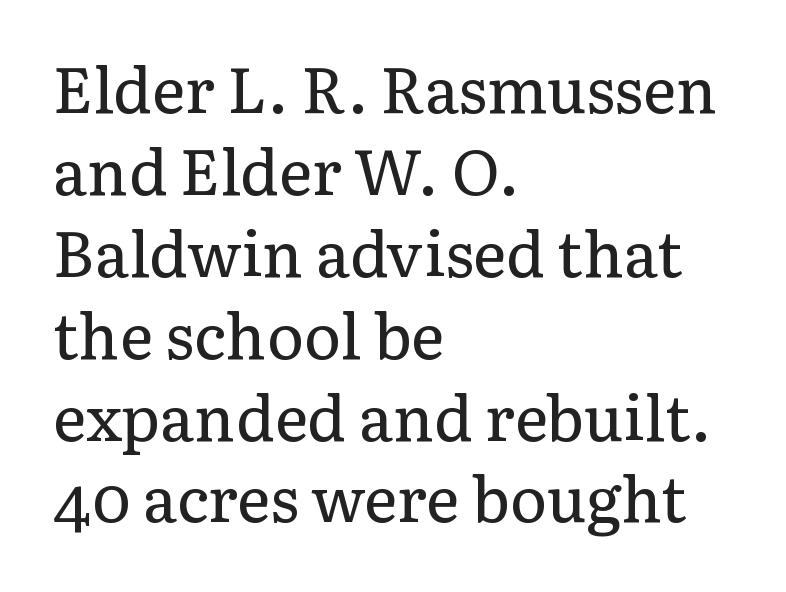
The rendering uses natural spacing where letterforms have individual widths. Standard letterfit; no display-style spreading of the glyphs. Rows of type keep a routine distance in the vertical direction. The typography opts for an upright posture over an oblique one.
